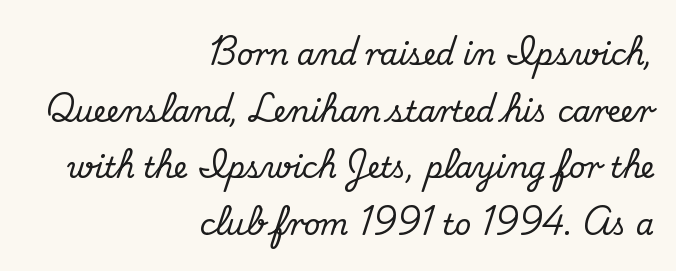
{"serif": "yes", "width": "normal", "stroke_contrast": "medium", "x_height": "small", "monospaced": "no", "underline": "no", "align": "right", "line_spacing": "loose", "line_spacing_ratio": 1.95, "letter_spacing": "normal", "letter_spacing_em": 0.0, "glyph_px": 29}
